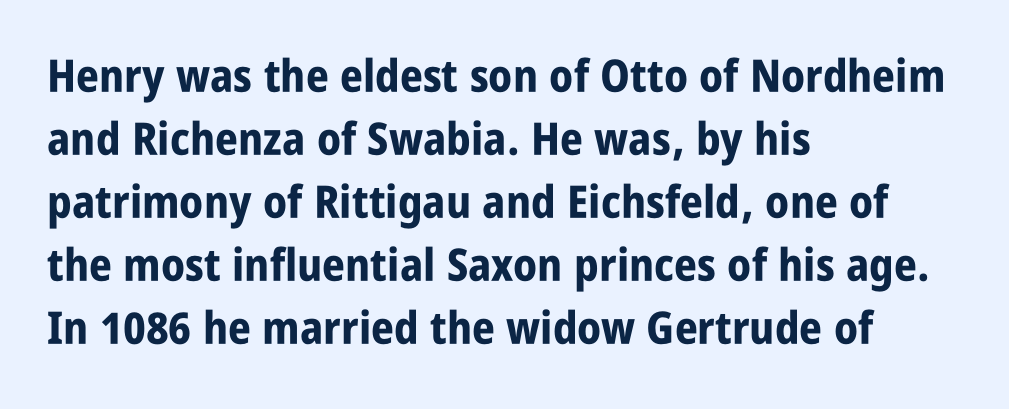
Q: Is the text bold? A: Yes.
Q: Is the text italic (slanted)? A: No, it is upright.
Q: Is the typeface a serif or a sans-serif typeface? A: Sans-serif.
Q: Is the text underlined? A: No.
Q: How is the paragraph aligned? A: Left-aligned.
Q: Is the spacing between letters normal or unusually wide? A: Normal.
Q: Is the spacing between lines tight, normal or loose? A: Normal.
Q: Width (condensed, normal, or wide)? A: Condensed.
Q: Stroke contrast? A: Low.
Q: x-height? A: Large.
Q: Monospaced? A: No.
